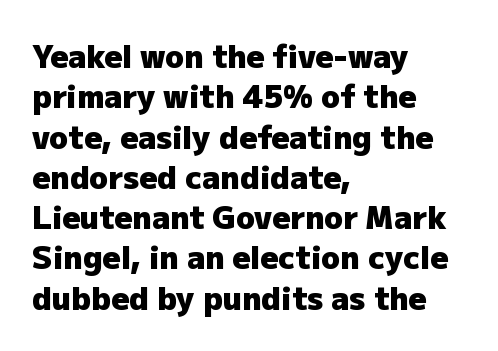
Q: Is the text bold? A: Yes.
Q: Is the text italic (slanted)? A: No, it is upright.
Q: Is the typeface a serif or a sans-serif typeface? A: Sans-serif.
Q: Is the text underlined? A: No.
Q: How is the paragraph aligned? A: Left-aligned.
Q: Is the spacing between letters normal or unusually wide? A: Normal.
Q: Is the spacing between lines tight, normal or loose? A: Normal.
Q: Width (condensed, normal, or wide)? A: Normal.
Q: Stroke contrast? A: Low.
Q: x-height? A: Medium.
Q: Monospaced? A: No.
